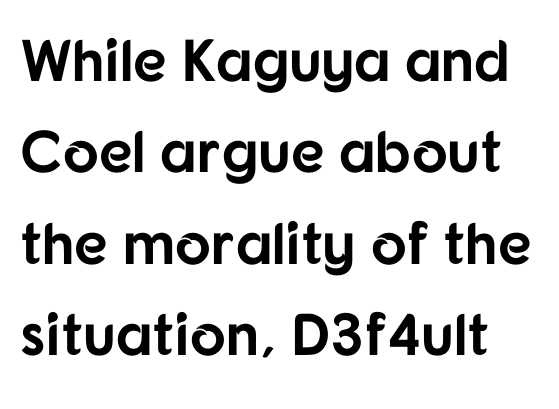
The image shows 59 px bold sans-serif type, upright; set normal line spacing (1.55x), normal letter spacing, not underlined; low stroke contrast and a medium x-height.
